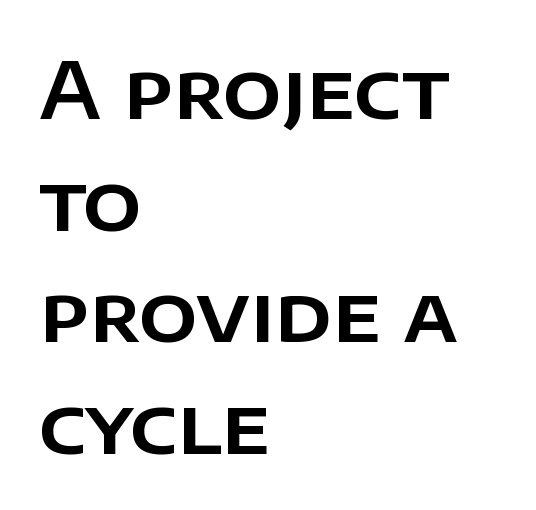
The image shows 77 px sans-serif type, upright; set left-aligned, normal line spacing (1.45x), normal letter spacing, not underlined; low stroke contrast and a large x-height.
